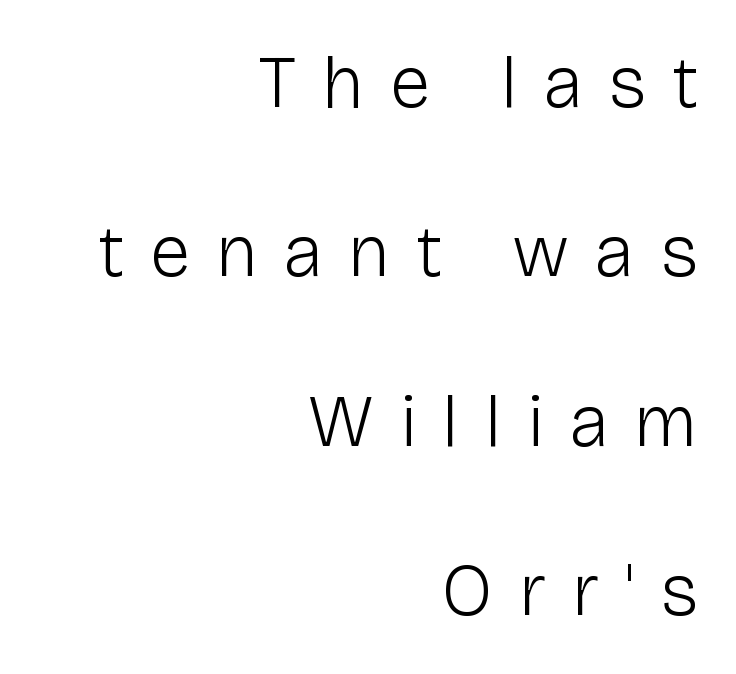
{"serif": "no", "italic": "no", "bold": "no", "weight": "light", "width": "normal", "stroke_contrast": "low", "x_height": "medium", "monospaced": "no", "underline": "no", "align": "right", "line_spacing": "loose", "line_spacing_ratio": 2.29, "letter_spacing": "wide", "letter_spacing_em": 0.34, "glyph_px": 74}
